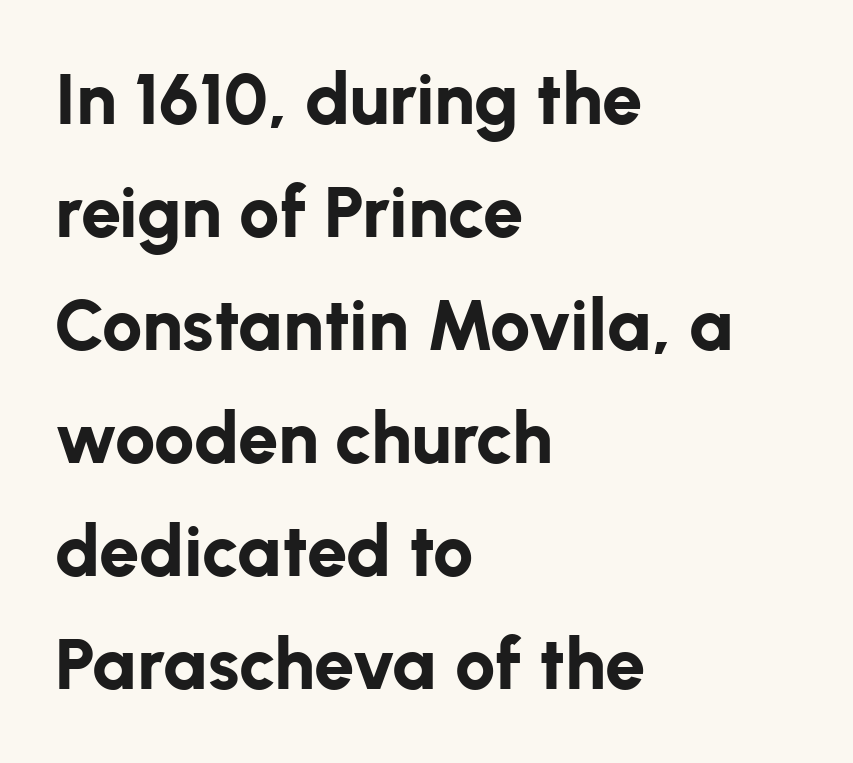
The line-height multiplier appears to be the usual default. Proportional: the letters do not fall into vertical columns. Nope, not italic — everything's standing straight. The compositor pushed each line to the left boundary. Look at the stroke-to-counter ratio: heavy, a bold.
